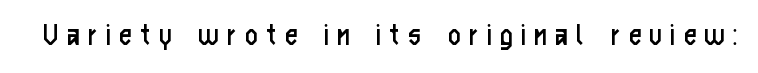
{"serif": "no", "italic": "no", "bold": "no", "weight": "regular", "width": "condensed", "stroke_contrast": "low", "x_height": "medium", "monospaced": "no", "underline": "no", "letter_spacing": "wide", "letter_spacing_em": 0.28, "glyph_px": 33}
